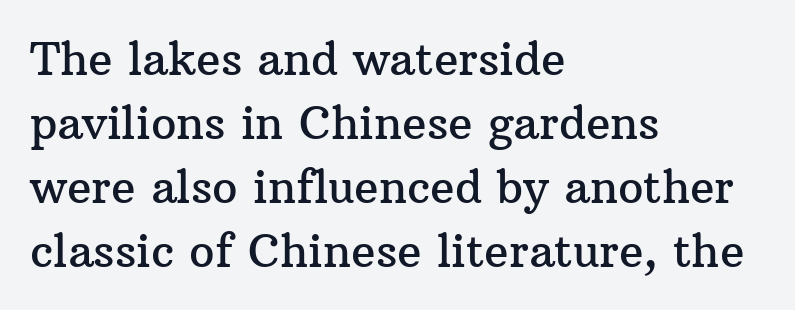
The face used here is proportionally spaced, like ordinary book or web type. I'd call this a serif setting — the letters wear small feet. Characters follow at the spacing the type designer built in. Regular leading. This rendering features lettering with no underline. The lines are quadded left.
